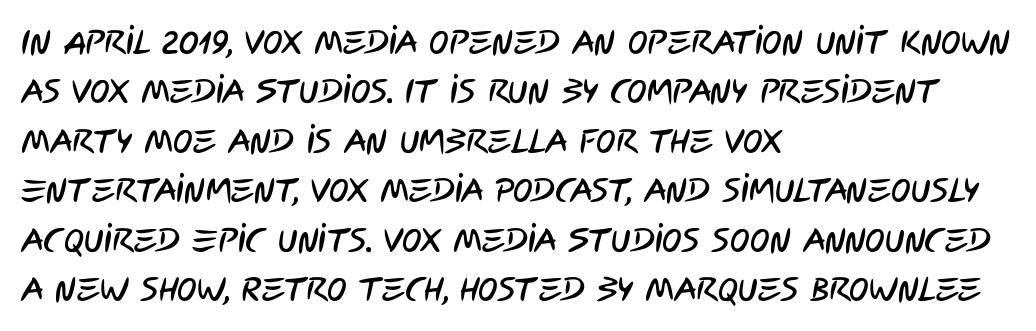
The image shows 33 px condensed sans-serif type; set left-aligned, normal line spacing (1.5x), normal letter spacing, not underlined; low stroke contrast and a large x-height.
